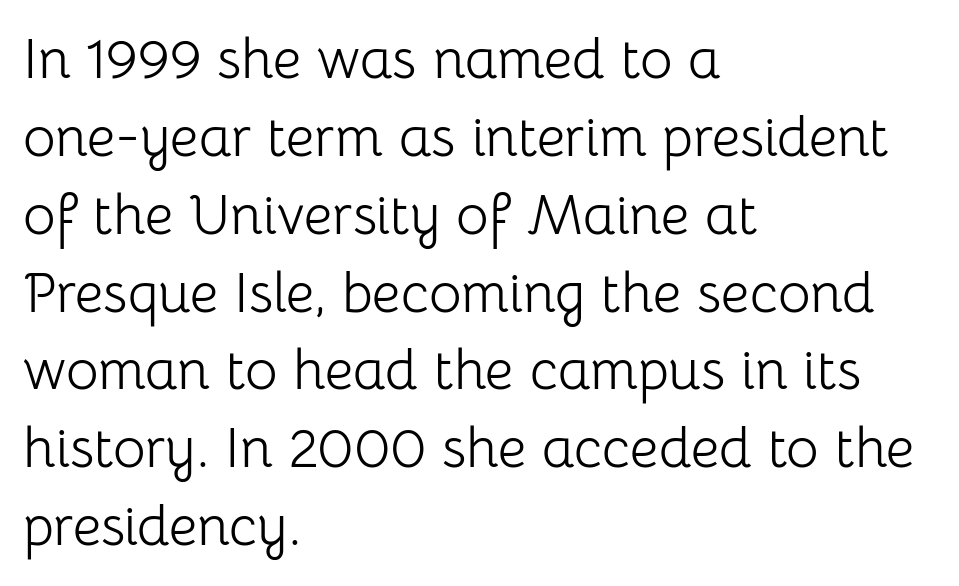
{"serif": "no", "italic": "no", "bold": "no", "weight": "light", "width": "normal", "stroke_contrast": "low", "x_height": "medium", "monospaced": "no", "underline": "no", "align": "left", "line_spacing": "normal", "line_spacing_ratio": 1.39, "letter_spacing": "normal", "letter_spacing_em": 0.0, "glyph_px": 56}
